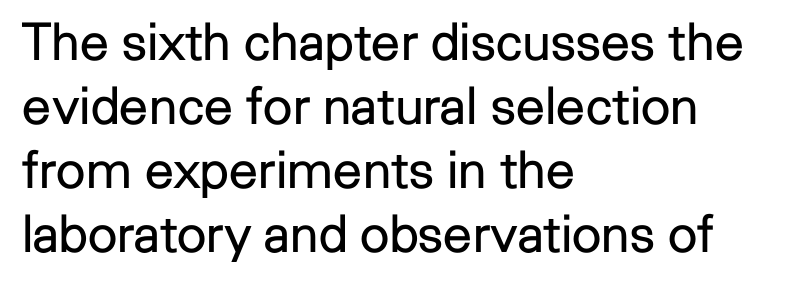
The image shows 52 px regular-weight sans-serif type, upright; set left-aligned, line spacing 1.23x, normal letter spacing, not underlined; low stroke contrast and a medium x-height.
